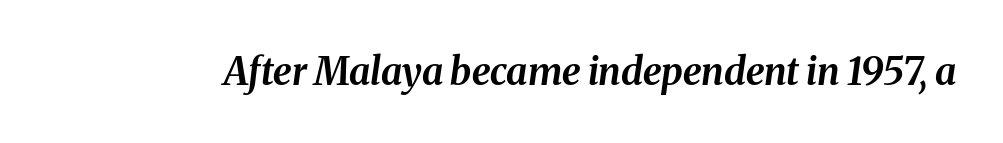
The image shows 38 px bold type, italic (leaning right); set normal letter spacing, not underlined; medium stroke contrast and a medium x-height.
